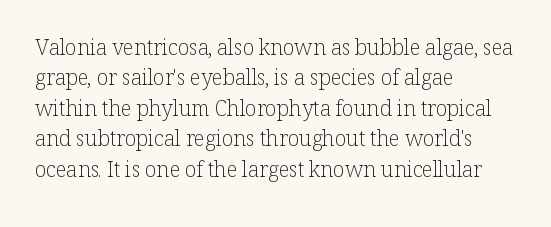
Q: Is the text bold? A: No.
Q: Is the text italic (slanted)? A: No, it is upright.
Q: Is the text underlined? A: No.
Q: How is the paragraph aligned? A: Left-aligned.
Q: Is the spacing between letters normal or unusually wide? A: Normal.
Q: Is the spacing between lines tight, normal or loose? A: Normal.
